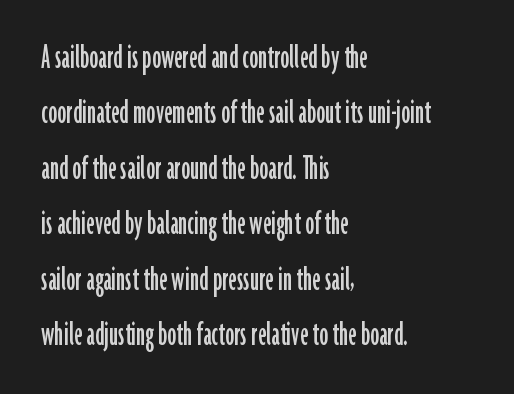
The image shows 36 px condensed sans-serif type, upright; set left-aligned, normal line spacing (1.54x), normal letter spacing, not underlined; low stroke contrast and a medium x-height.
